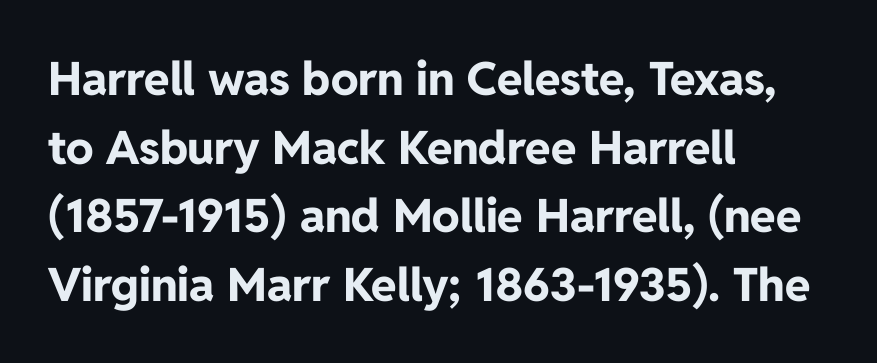
Rendered with straight, roman letterforms. Descenders hang freely into open space. Whoever set this chose a conventional vertical rhythm. On the weight axis this lands at bold, roughly 700. The text block is weighted toward the left margin, trailing off unevenly rightward. Varying glyph widths throughout — classic text-font behaviour.
